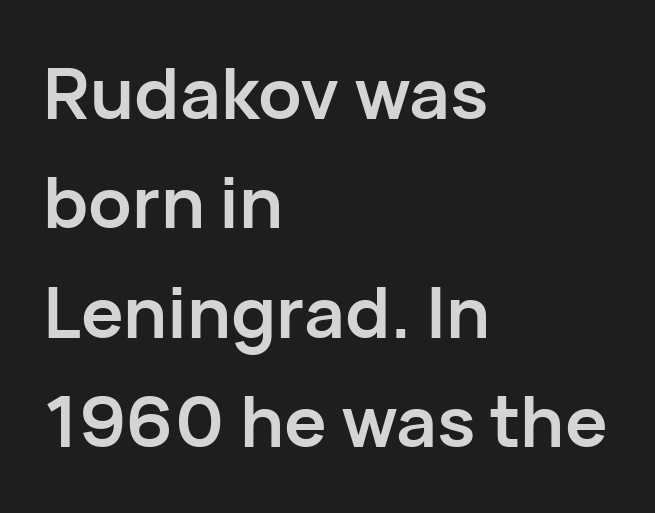
The image shows 71 px semibold sans-serif type, upright; set left-aligned, normal line spacing (1.54x), normal letter spacing, not underlined; low stroke contrast and a medium x-height.
